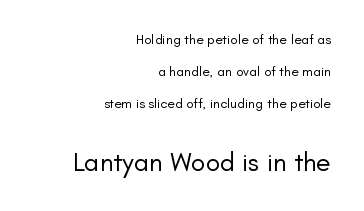
{"italic": "no", "bold": "no", "underline": "no", "align": "right", "line_spacing": "loose", "line_spacing_ratio": 2.27, "letter_spacing": "normal", "letter_spacing_em": 0.0, "larger_block": "second", "size_ratio": 1.93, "glyph_px": 27}
